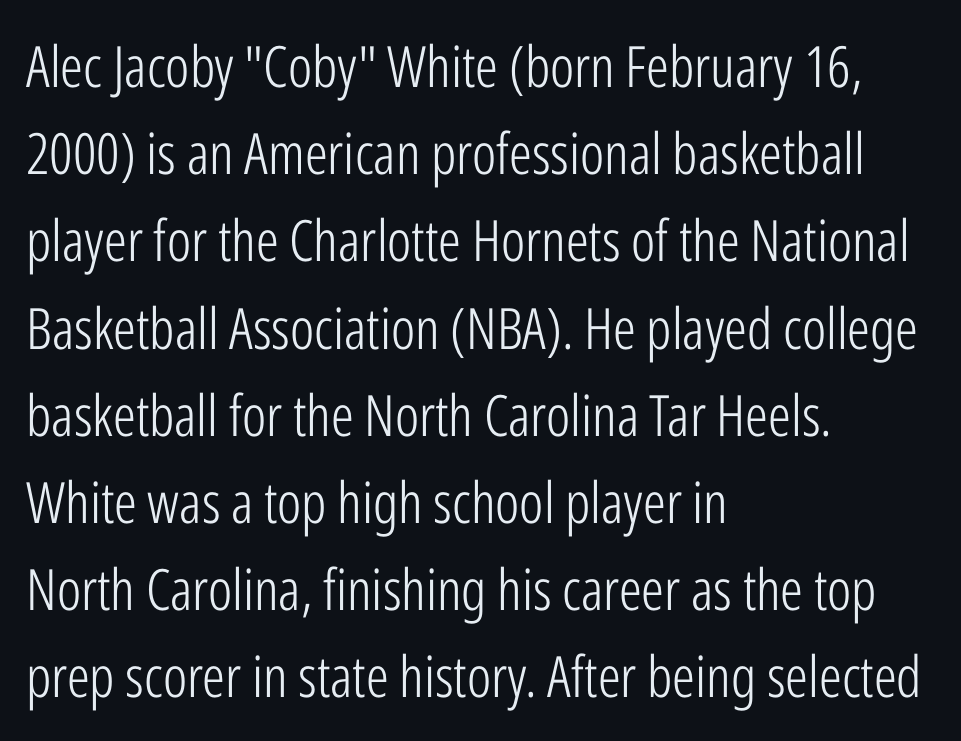
The glyphs are unaccompanied by any horizontal stroke below them. Think standard paragraph weight, or any step lighter than that. Examine the stroke ends and you'll find no serifs. This is the regular roman posture of the typeface.
